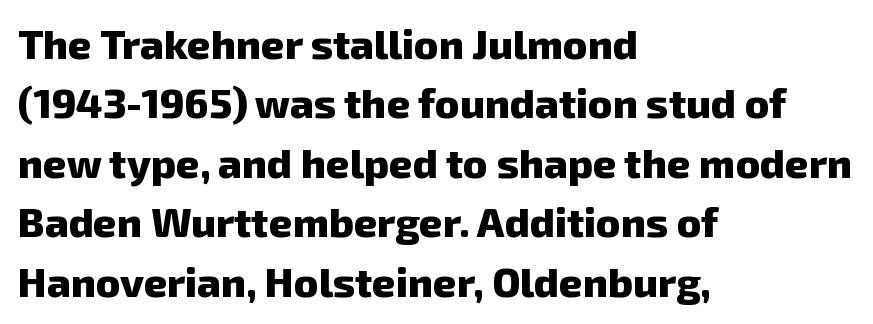
Q: Is the text bold? A: Yes.
Q: Is the typeface a serif or a sans-serif typeface? A: Sans-serif.
Q: Is the text underlined? A: No.
Q: How is the paragraph aligned? A: Left-aligned.
Q: Is the spacing between letters normal or unusually wide? A: Normal.
Q: Is the spacing between lines tight, normal or loose? A: Normal.
Q: Width (condensed, normal, or wide)? A: Normal.
Q: Stroke contrast? A: Low.
Q: x-height? A: Medium.
Q: Monospaced? A: No.
